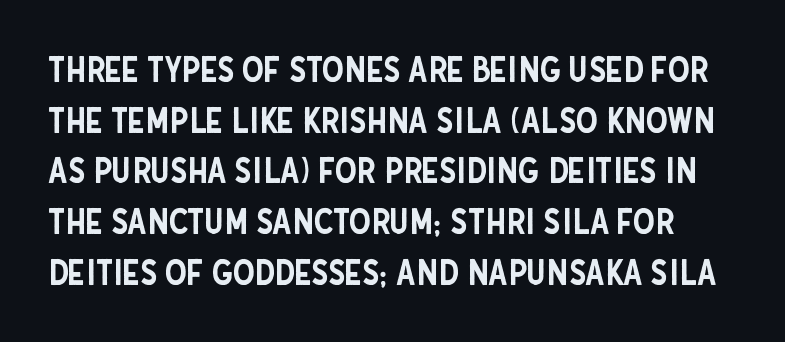
Note the varied advance widths — an 'i' is clearly narrower than an 'm'. Is the letter spacing exaggerated? No — it looks like the ordinary default. The type family on display is of the sans-serif kind. Clear beneath every line of the passage.
